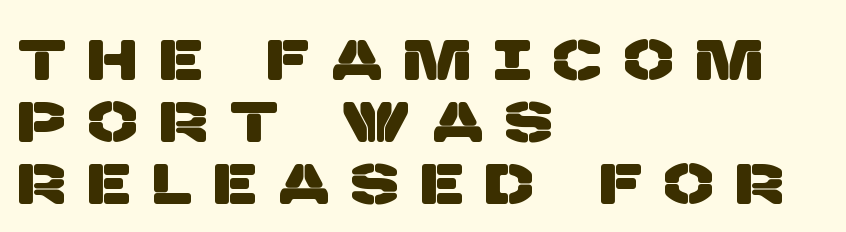
{"serif": "no", "width": "normal", "stroke_contrast": "low", "x_height": "large", "monospaced": "no", "underline": "no", "align": "left", "line_spacing": "tight", "line_spacing_ratio": 1.07, "letter_spacing": "wide", "letter_spacing_em": 0.41, "glyph_px": 58}
